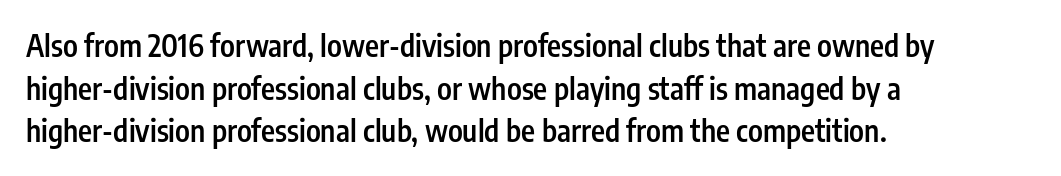
{"serif": "no", "italic": "no", "bold": "semi", "weight": "semibold", "width": "condensed", "stroke_contrast": "low", "x_height": "medium", "monospaced": "no", "underline": "no", "align": "left", "line_spacing": "normal", "line_spacing_ratio": 1.42, "letter_spacing": "normal", "letter_spacing_em": 0.0, "glyph_px": 30}
